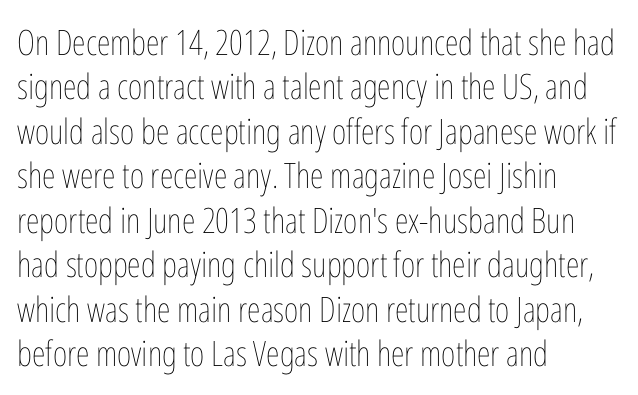
Q: Is the text bold? A: No.
Q: Is the text italic (slanted)? A: No, it is upright.
Q: Is the text underlined? A: No.
Q: How is the paragraph aligned? A: Left-aligned.
Q: Is the spacing between letters normal or unusually wide? A: Normal.
Q: Is the spacing between lines tight, normal or loose? A: Normal.
Q: Width (condensed, normal, or wide)? A: Condensed.
Q: Stroke contrast? A: Low.
Q: x-height? A: Medium.
Q: Monospaced? A: No.
